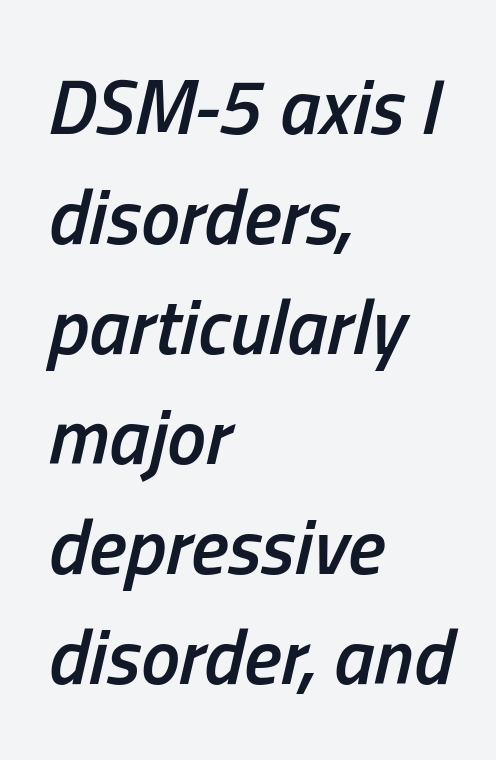
Q: Is the text bold? A: Semi-bold.
Q: Is the text italic (slanted)? A: Yes, it leans right by about 13 degrees.
Q: Is the text underlined? A: No.
Q: How is the paragraph aligned? A: Left-aligned.
Q: Is the spacing between letters normal or unusually wide? A: Normal.
Q: Is the spacing between lines tight, normal or loose? A: Normal.
Q: Width (condensed, normal, or wide)? A: Condensed.
Q: Stroke contrast? A: Low.
Q: x-height? A: Medium.
Q: Monospaced? A: No.
